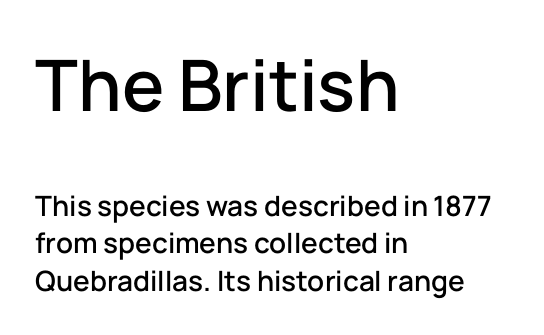
Q: Is the text italic (slanted)? A: No, it is upright.
Q: Is the typeface a serif or a sans-serif typeface? A: Sans-serif.
Q: Is the text underlined? A: No.
Q: How is the paragraph aligned? A: Left-aligned.
Q: Is the spacing between letters normal or unusually wide? A: Normal.
Q: Is the spacing between lines tight, normal or loose? A: Normal.
Q: Which block of text is set in a larger size, the first (top) or the second (bottom)? A: The first (top) one.
Q: Width (condensed, normal, or wide)? A: Normal.
Q: Stroke contrast? A: Low.
Q: x-height? A: Medium.
Q: Monospaced? A: No.
